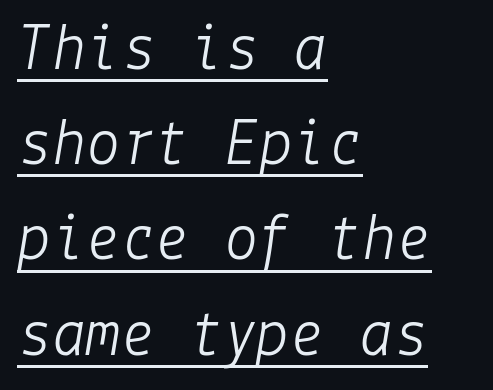
Emphasis is given by a line drawn under the lettering. These lines were composed using italics. The lines in this sample share a left origin and differ only in where they stop. The line-height multiplier appears to be the usual default. The passage shown is not bold in any degree.
